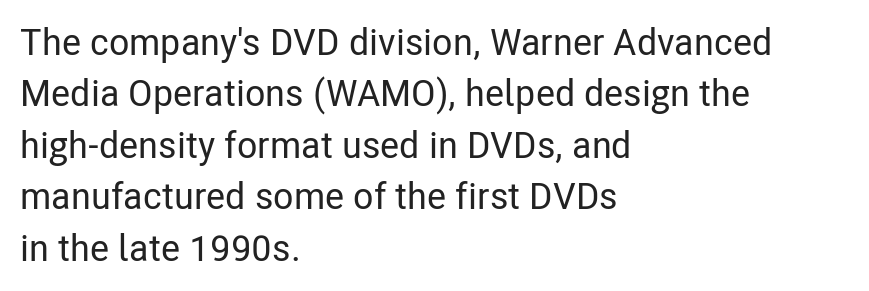
The image shows 37 px condensed sans-serif type, upright; set left-aligned, normal line spacing (1.39x), normal letter spacing, not underlined; low stroke contrast and a medium x-height.
